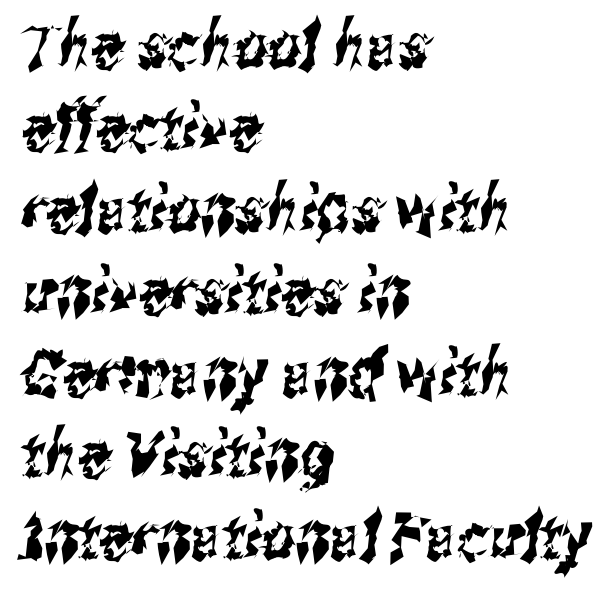
Q: Is the typeface a serif or a sans-serif typeface? A: Sans-serif.
Q: Is the text underlined? A: No.
Q: How is the paragraph aligned? A: Left-aligned.
Q: Is the spacing between letters normal or unusually wide? A: Normal.
Q: Is the spacing between lines tight, normal or loose? A: Normal.
Q: Width (condensed, normal, or wide)? A: Condensed.
Q: Stroke contrast? A: Medium.
Q: x-height? A: Medium.
Q: Monospaced? A: No.
